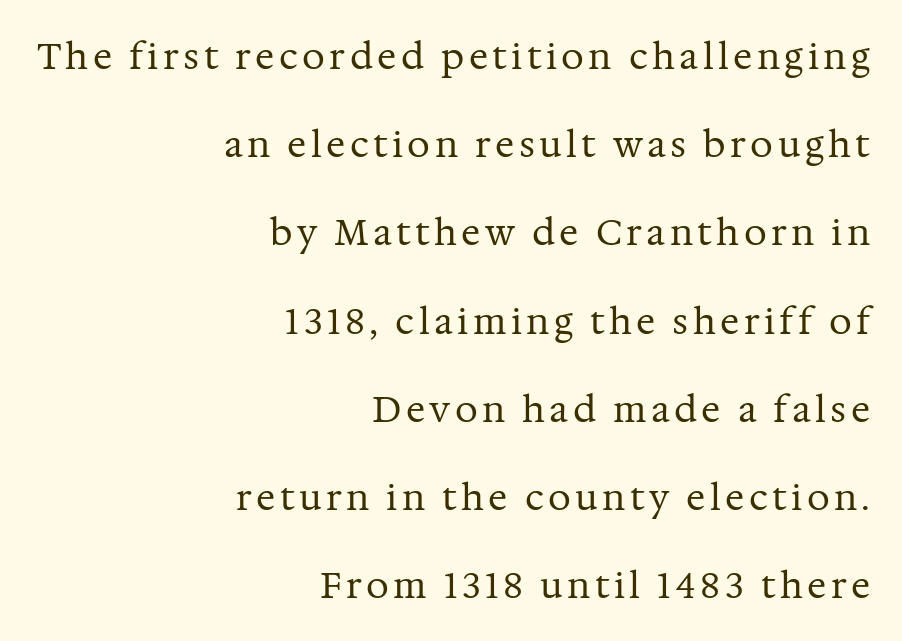
The passage shown is typeset with a serif family. Honestly, the rows look like they've been pulled way apart. A flush-right, rag-left setting is used for this passage. Every character sits straight up, as roman type does.
